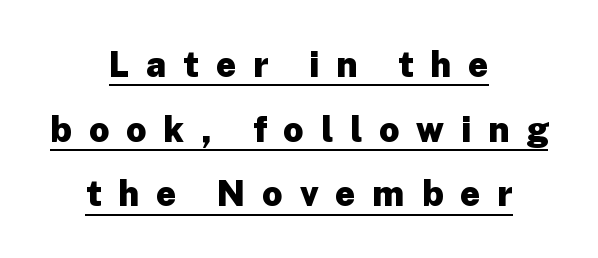
Q: Is the text bold? A: Yes.
Q: Is the text italic (slanted)? A: No, it is upright.
Q: Is the typeface a serif or a sans-serif typeface? A: Sans-serif.
Q: Is the text underlined? A: Yes.
Q: How is the paragraph aligned? A: Centered.
Q: Is the spacing between letters normal or unusually wide? A: Unusually wide.
Q: Width (condensed, normal, or wide)? A: Normal.
Q: Stroke contrast? A: Low.
Q: x-height? A: Medium.
Q: Monospaced? A: No.
